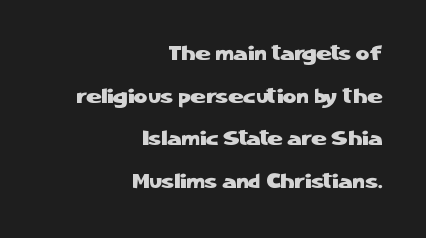
{"italic": "no", "underline": "no", "align": "right", "line_spacing": "loose", "line_spacing_ratio": 2.03, "letter_spacing": "normal", "letter_spacing_em": 0.0, "glyph_px": 21}
